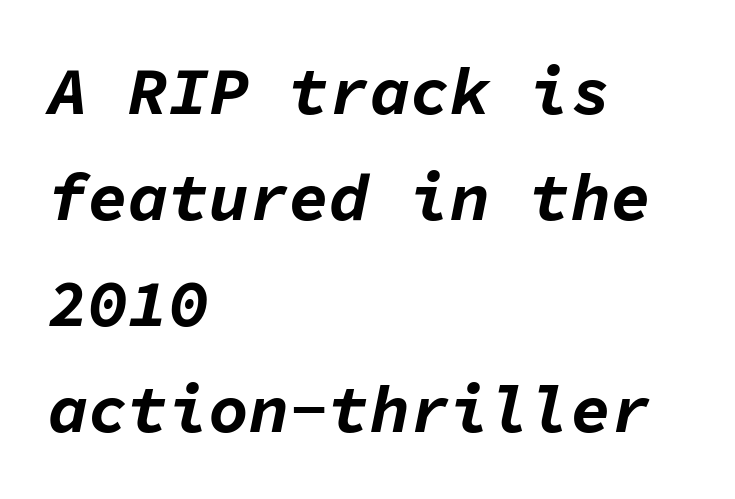
Thick stems and heavy bowls — unmistakably bold. The face used here is monospaced, like something from a code editor. A normal amount of white space separates one row of letters from the next. The space directly below the letters is spotless. Style check: oblique. Visually the block forms a straight wall on the left and a jagged coastline on the right.
